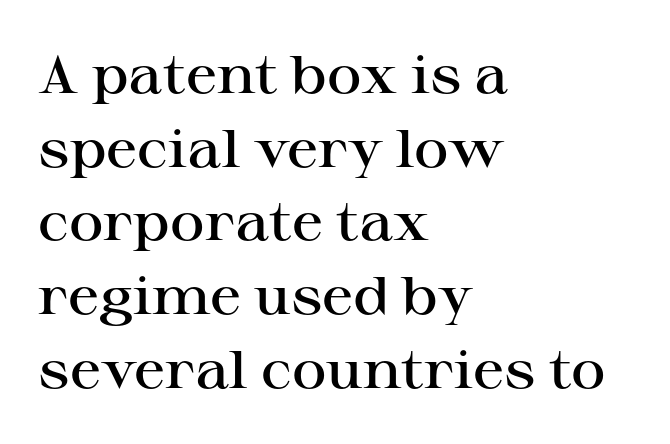
{"serif": "yes", "italic": "no", "bold": "semi", "weight": "semibold", "width": "wide", "stroke_contrast": "high", "x_height": "medium", "monospaced": "no", "underline": "no", "align": "left", "line_spacing": "normal", "line_spacing_ratio": 1.39, "letter_spacing": "normal", "letter_spacing_em": 0.0, "glyph_px": 53}
